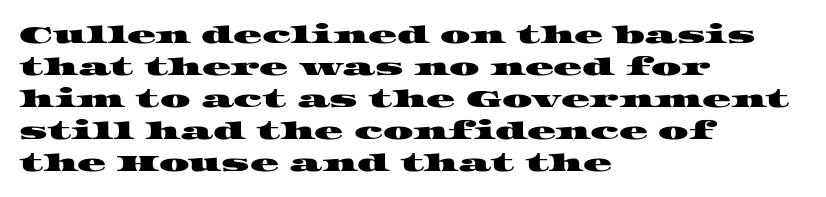
The image shows 24 px text type; set left-aligned, normal line spacing (1.33x), normal letter spacing, not underlined.
